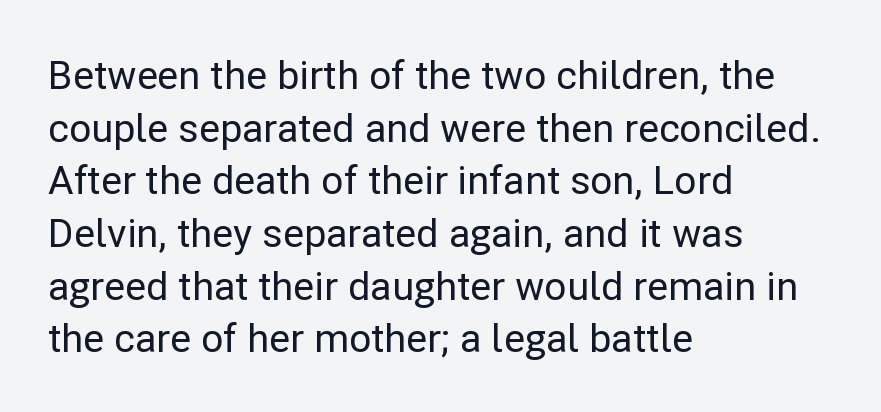
{"serif": "no", "italic": "no", "width": "normal", "stroke_contrast": "low", "x_height": "medium", "monospaced": "no", "underline": "no", "align": "left", "line_spacing": "normal", "line_spacing_ratio": 1.35, "letter_spacing": "normal", "letter_spacing_em": 0.0, "glyph_px": 39}
